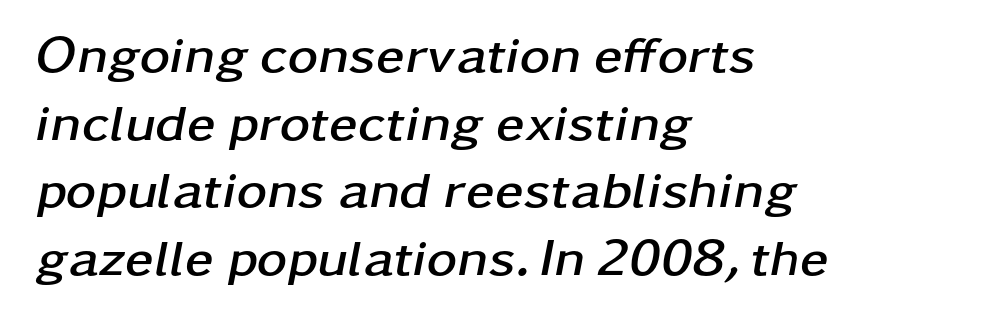
The image shows 52 px semibold, wide type, italic (leaning right); set left-aligned, normal line spacing (1.3x), normal letter spacing, not underlined; low stroke contrast and a medium x-height.
